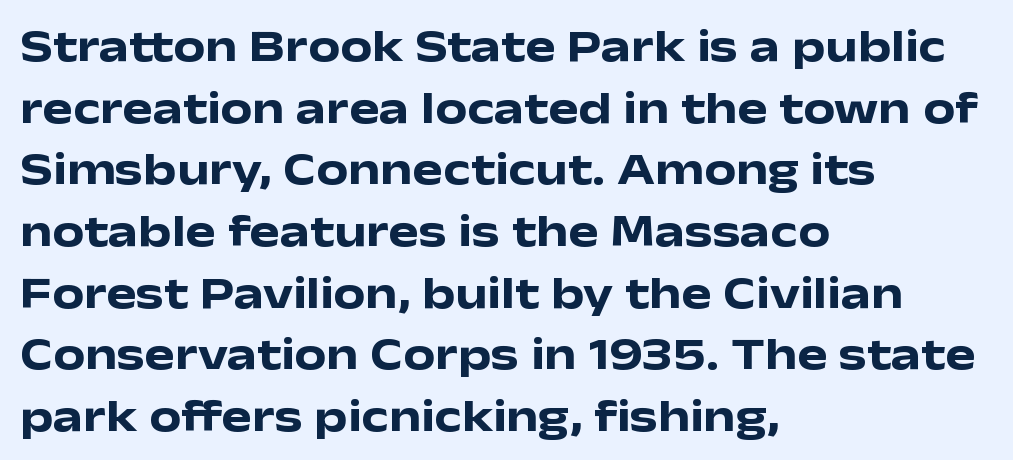
Is the block centered? No — it sits flush against the left margin. Letters rest on an invisible, unmarked baseline. Successive baselines arrive at the customary interval. The characters look thick and weighty, a clear bold. Is this a fixed-width face? No — the glyphs have proportional, varying widths.
